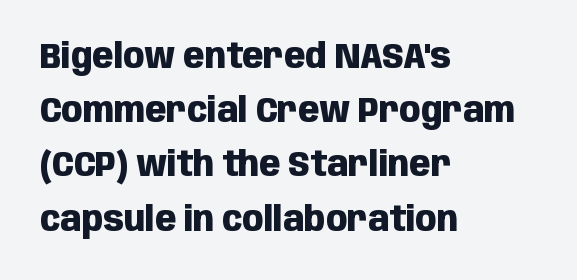
How are the letters spaced? Ordinarily, with no added tracking. These lines are composed in type without serifs. Decoration check: the copy has no underline. Is the type bold? Yes — the strokes are clearly thick and heavy. Visually the block forms a straight wall on the left and a jagged coastline on the right.
